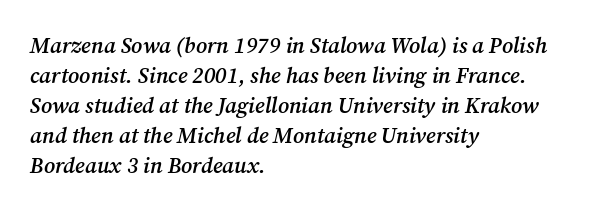
Is the block centered? No — it sits flush against the left margin. Summary of vertical rhythm: regular, with standard interline spacing. Plain, unruled lines of type. The font's italic variant was chosen for this text. These lines keep a tight, regular rhythm from letter to letter.
